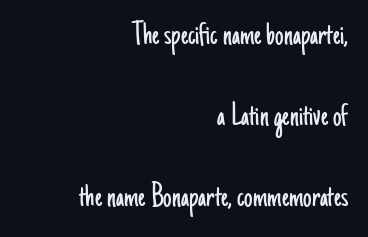
Q: Is the text bold? A: No.
Q: Is the text italic (slanted)? A: No, it is upright.
Q: Is the typeface a serif or a sans-serif typeface? A: Sans-serif.
Q: Is the text underlined? A: No.
Q: How is the paragraph aligned? A: Right-aligned.
Q: Is the spacing between letters normal or unusually wide? A: Normal.
Q: Is the spacing between lines tight, normal or loose? A: Loose.
Q: Width (condensed, normal, or wide)? A: Condensed.
Q: Stroke contrast? A: Low.
Q: x-height? A: Small.
Q: Monospaced? A: No.
